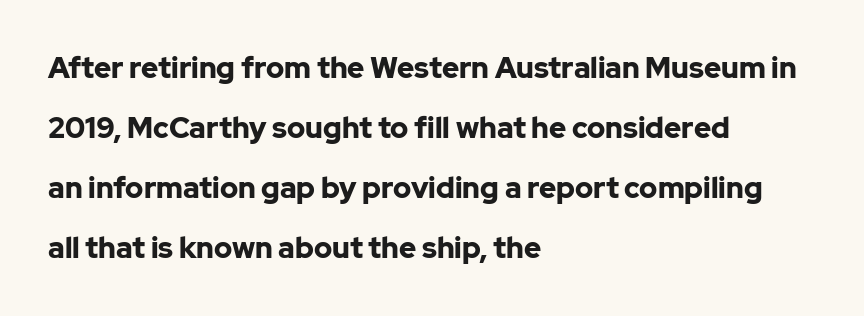
{"serif": "no", "italic": "no", "bold": "yes", "weight": "bold", "width": "normal", "stroke_contrast": "low", "x_height": "medium", "monospaced": "no", "underline": "no", "align": "left", "line_spacing": "loose", "line_spacing_ratio": 2.07, "letter_spacing": "normal", "letter_spacing_em": 0.0, "glyph_px": 29}
